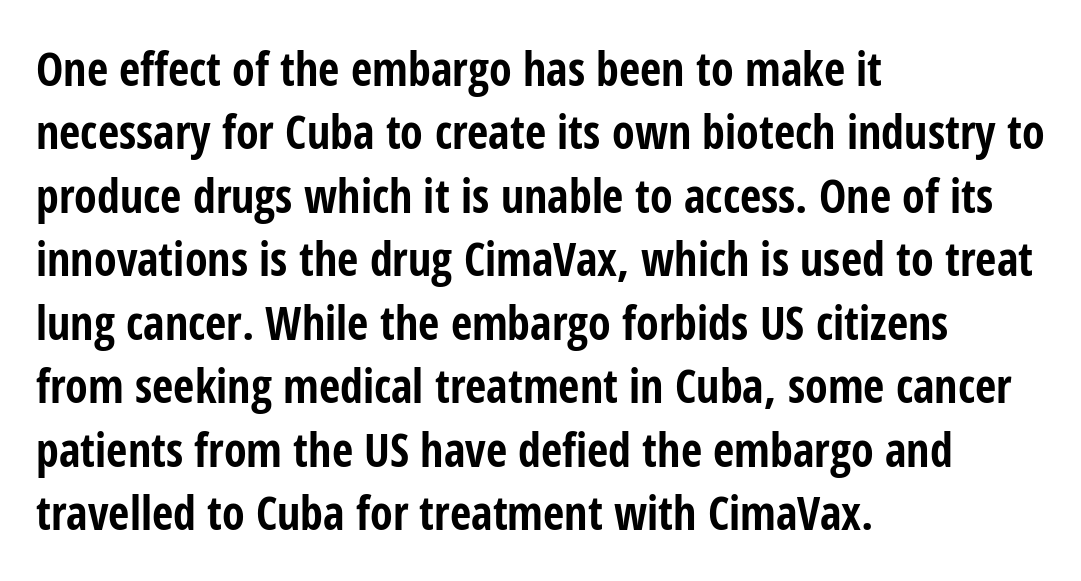
{"serif": "no", "italic": "no", "bold": "yes", "weight": "bold", "width": "condensed", "stroke_contrast": "low", "x_height": "medium", "monospaced": "no", "underline": "no", "align": "left", "line_spacing": "normal", "line_spacing_ratio": 1.38, "letter_spacing": "normal", "letter_spacing_em": 0.0, "glyph_px": 46}
